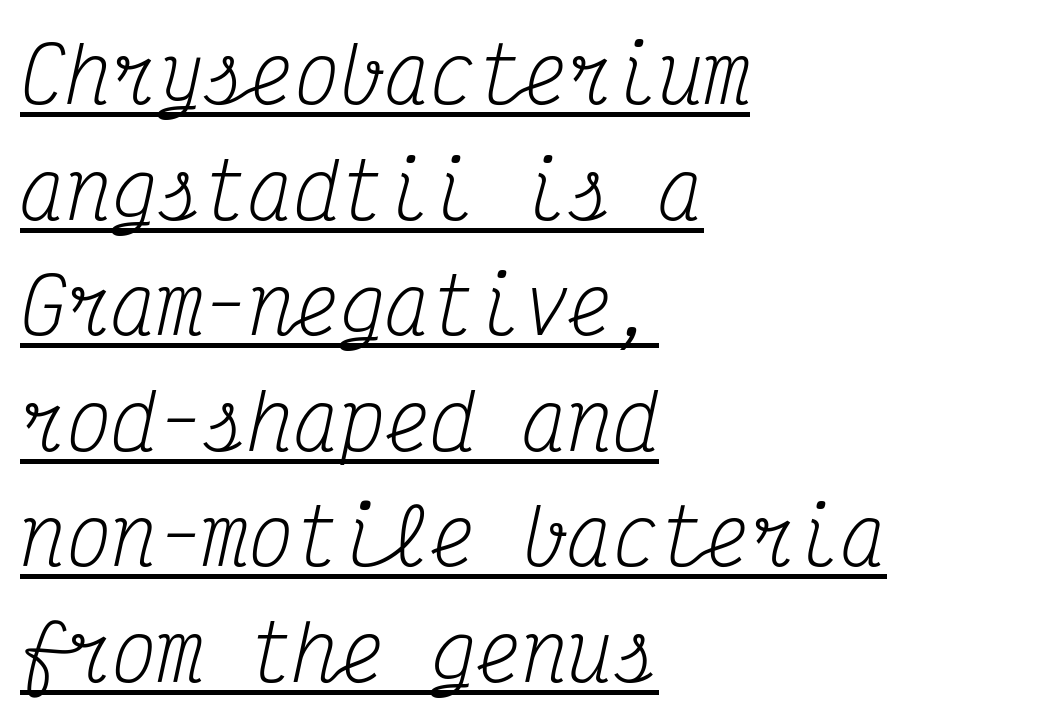
Q: Is the text bold? A: No.
Q: Is the text italic (slanted)? A: Yes, it leans right by about 12 degrees.
Q: Is the typeface a serif or a sans-serif typeface? A: Serif.
Q: Is the text underlined? A: Yes.
Q: How is the paragraph aligned? A: Left-aligned.
Q: Is the spacing between letters normal or unusually wide? A: Normal.
Q: Is the spacing between lines tight, normal or loose? A: Normal.
Q: Width (condensed, normal, or wide)? A: Condensed.
Q: Stroke contrast? A: Medium.
Q: x-height? A: Medium.
Q: Monospaced? A: Yes.
